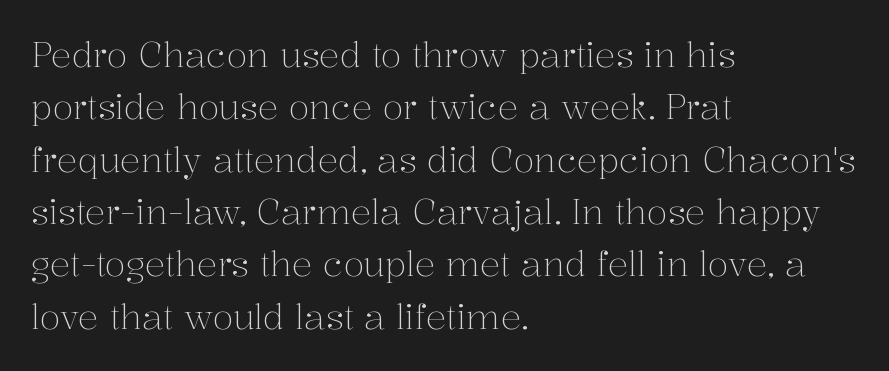
{"serif": "yes", "italic": "no", "bold": "no", "weight": "light", "width": "normal", "stroke_contrast": "medium", "x_height": "medium", "monospaced": "no", "underline": "no", "align": "left", "line_spacing": "normal", "line_spacing_ratio": 1.54, "letter_spacing": "normal", "letter_spacing_em": 0.0, "glyph_px": 34}
